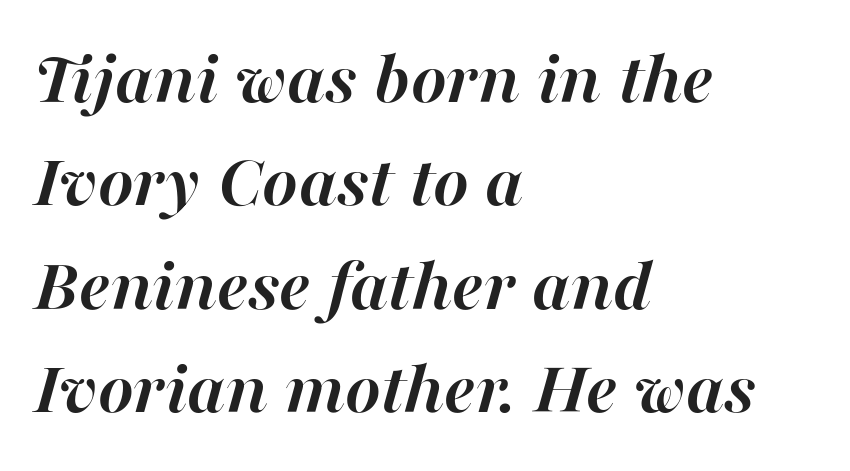
{"italic": "yes", "lean": "right", "slant_degrees": 16, "bold": "yes", "weight": "semibold", "width": "normal", "stroke_contrast": "high", "x_height": "medium", "monospaced": "no", "underline": "no", "align": "left", "line_spacing": "normal", "line_spacing_ratio": 1.36, "letter_spacing": "normal", "letter_spacing_em": 0.0, "glyph_px": 76}
